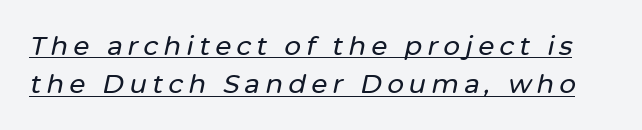
The image shows 26 px text type, italic (leaning right); set normal line spacing (1.47x), unusually wide letter spacing (+0.2 em), underlined.
